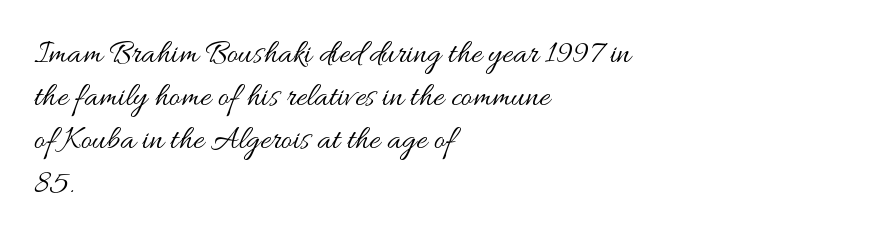
Q: Is the text bold? A: No.
Q: Is the text italic (slanted)? A: Yes.
Q: Is the text underlined? A: No.
Q: How is the paragraph aligned? A: Left-aligned.
Q: Is the spacing between letters normal or unusually wide? A: Normal.
Q: Is the spacing between lines tight, normal or loose? A: Normal.
Q: Width (condensed, normal, or wide)? A: Wide.
Q: Stroke contrast? A: Medium.
Q: x-height? A: Small.
Q: Monospaced? A: No.
